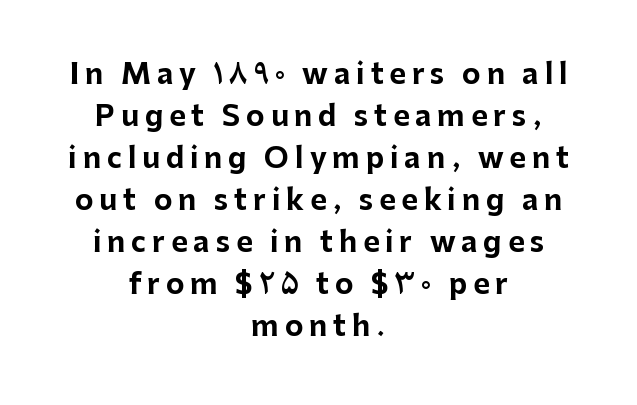
The image shows 28 px bold sans-serif type, upright; set centered, normal line spacing (1.5x), unusually wide letter spacing (+0.21 em), not underlined; low stroke contrast and a medium x-height.
